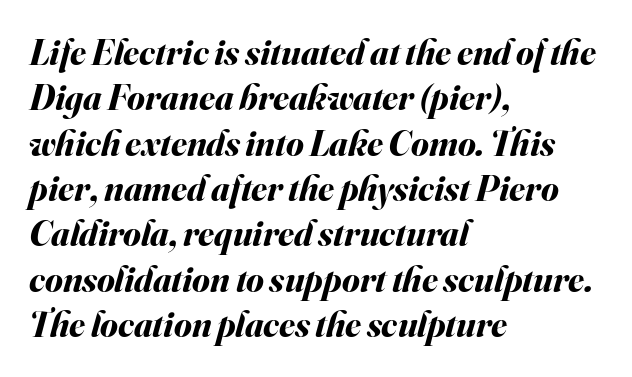
Rule under the text: the space is simply empty. Heft: maximum for text — a bold. Reading down the column, the eye jumps a familiar distance to each next line. This sample uses an oblique cut, with every glyph tilted off the vertical. Proportional: the letters do not fall into vertical columns.
